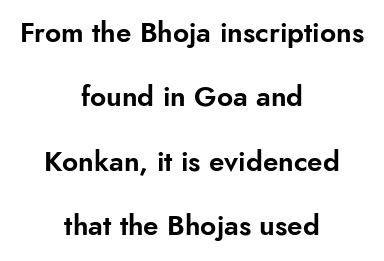
Words float on clear page, feet unadorned. Where is the straight margin? There isn't one; the lines are centered. Are there feet on the stems? There aren't — it's a sans. The passage shown stacks its lines with a broad gap.
